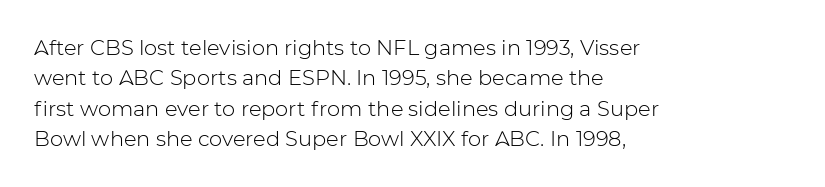
The image shows 21 px text type, upright; set left-aligned, normal line spacing (1.45x), normal letter spacing, not underlined.
